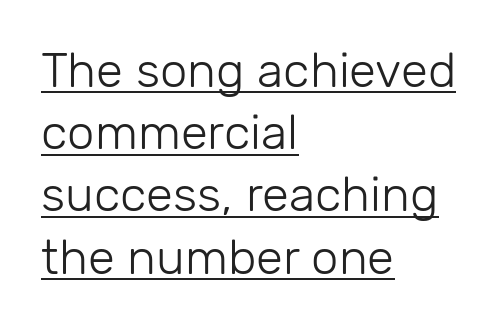
Q: Is the text bold? A: No.
Q: Is the text italic (slanted)? A: No, it is upright.
Q: Is the typeface a serif or a sans-serif typeface? A: Sans-serif.
Q: Is the text underlined? A: Yes.
Q: How is the paragraph aligned? A: Left-aligned.
Q: Is the spacing between letters normal or unusually wide? A: Normal.
Q: Is the spacing between lines tight, normal or loose? A: Normal.
Q: Width (condensed, normal, or wide)? A: Normal.
Q: Stroke contrast? A: Low.
Q: x-height? A: Medium.
Q: Monospaced? A: No.
